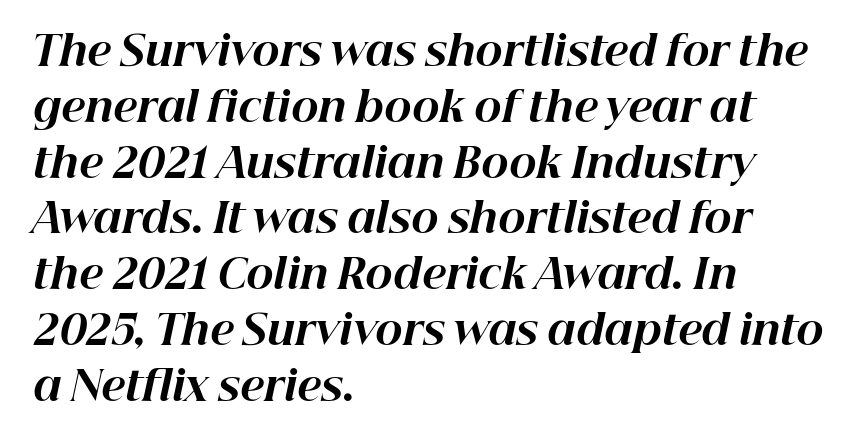
Q: Is the text bold? A: Yes.
Q: Is the text italic (slanted)? A: Yes, it leans right by about 12 degrees.
Q: Is the text underlined? A: No.
Q: How is the paragraph aligned? A: Left-aligned.
Q: Is the spacing between letters normal or unusually wide? A: Normal.
Q: Is the spacing between lines tight, normal or loose? A: Normal.
Q: Width (condensed, normal, or wide)? A: Normal.
Q: Stroke contrast? A: High.
Q: x-height? A: Medium.
Q: Monospaced? A: No.
